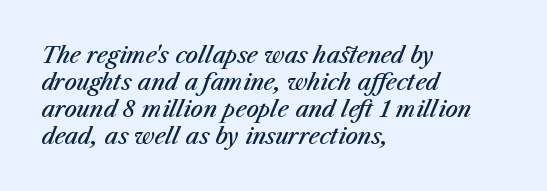
The compositor pushed each line to the left boundary. What stands out about the letter spacing? Nothing — it is the standard amount. The face used here has a pronounced slope to its letters. No word sits above an underline.
